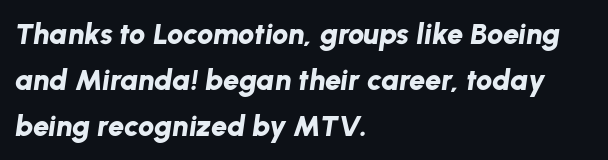
The image shows 29 px bold type, italic (leaning right); set left-aligned, normal line spacing (1.58x), normal letter spacing, not underlined; low stroke contrast and a medium x-height.
